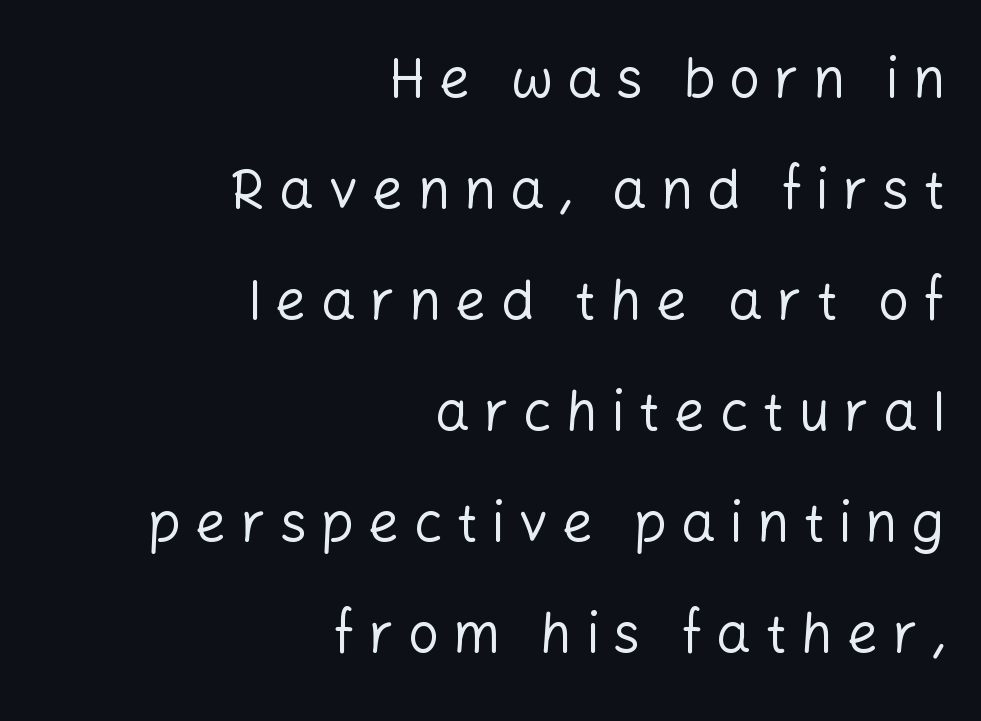
Q: Is the text bold? A: No.
Q: Is the text italic (slanted)? A: No, it is upright.
Q: Is the typeface a serif or a sans-serif typeface? A: Sans-serif.
Q: Is the text underlined? A: No.
Q: How is the paragraph aligned? A: Right-aligned.
Q: Is the spacing between letters normal or unusually wide? A: Unusually wide.
Q: Is the spacing between lines tight, normal or loose? A: Loose.
Q: Width (condensed, normal, or wide)? A: Normal.
Q: Stroke contrast? A: Low.
Q: x-height? A: Medium.
Q: Monospaced? A: No.
